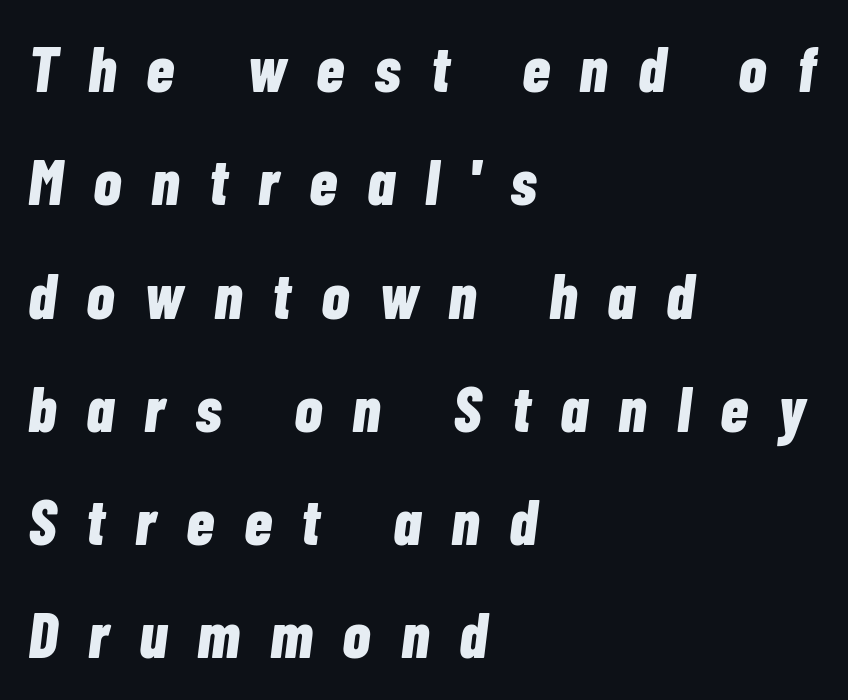
Q: Is the text bold? A: Yes.
Q: Is the text italic (slanted)? A: Yes, it leans right by about 7 degrees.
Q: Is the text underlined? A: No.
Q: How is the paragraph aligned? A: Left-aligned.
Q: Is the spacing between letters normal or unusually wide? A: Unusually wide.
Q: Width (condensed, normal, or wide)? A: Condensed.
Q: Stroke contrast? A: Low.
Q: x-height? A: Medium.
Q: Monospaced? A: No.
